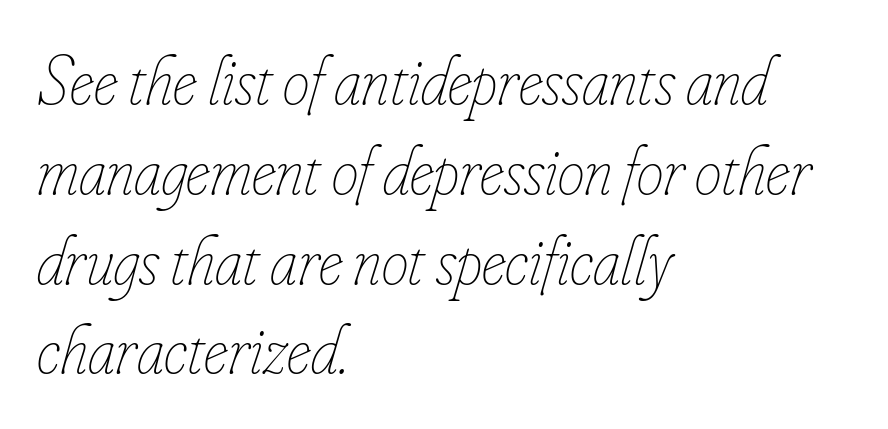
{"italic": "yes", "lean": "right", "slant_degrees": 16, "bold": "no", "weight": "thin", "width": "condensed", "stroke_contrast": "low", "x_height": "small", "monospaced": "no", "underline": "no", "align": "left", "line_spacing": "normal", "line_spacing_ratio": 1.32, "letter_spacing": "normal", "letter_spacing_em": 0.0, "glyph_px": 68}
